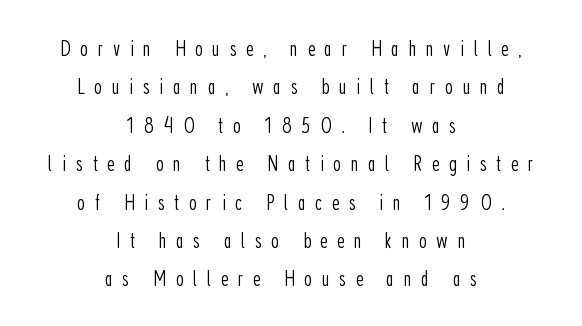
The gaps between neighbouring characters are conspicuously large. Posture: vertical. Beneath every word, the page is bare. A quiet, ordinary-to-light weight characterises the typeface. Notice how descenders clear the ascenders below comfortably — that's standard leading.
